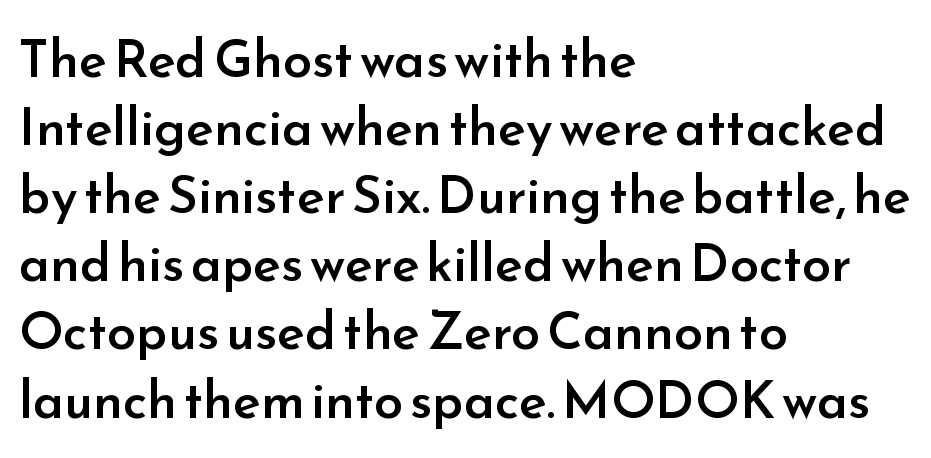
{"serif": "no", "italic": "no", "bold": "semi", "weight": "semibold", "width": "normal", "stroke_contrast": "low", "x_height": "small", "monospaced": "no", "underline": "no", "align": "left", "line_spacing": "normal", "line_spacing_ratio": 1.31, "letter_spacing": "normal", "letter_spacing_em": 0.0, "glyph_px": 52}
